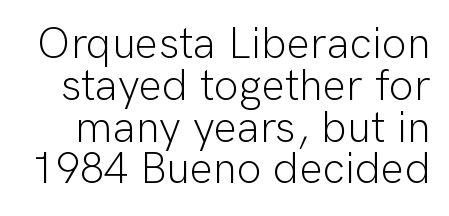
Q: Is the text bold? A: No.
Q: Is the text italic (slanted)? A: No, it is upright.
Q: Is the typeface a serif or a sans-serif typeface? A: Sans-serif.
Q: Is the text underlined? A: No.
Q: Is the spacing between letters normal or unusually wide? A: Normal.
Q: Is the spacing between lines tight, normal or loose? A: Tight.
Q: Width (condensed, normal, or wide)? A: Normal.
Q: Stroke contrast? A: Low.
Q: x-height? A: Medium.
Q: Monospaced? A: No.
